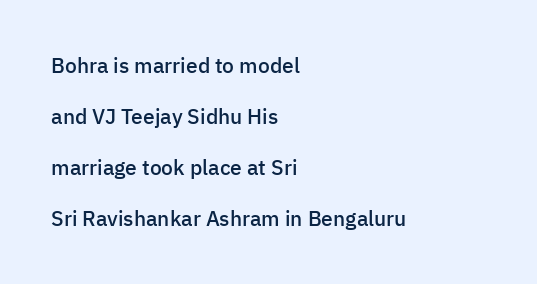
The image shows 21 px text type, upright; set left-aligned, loose line spacing (2.43x), normal letter spacing, not underlined.
